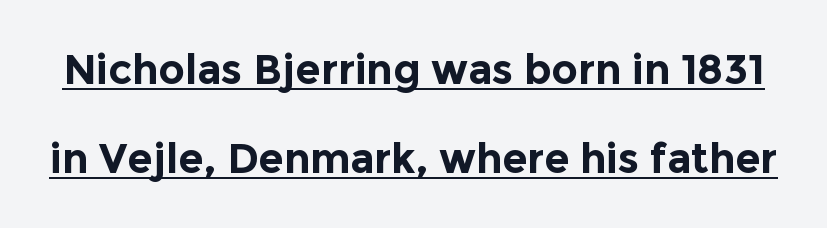
The rendering uses natural spacing where letterforms have individual widths. Upright lettering throughout. Underlining? Definitely there. This sample trades compactness for vertical openness between lines. On the weight axis this lands at bold, roughly 700.
